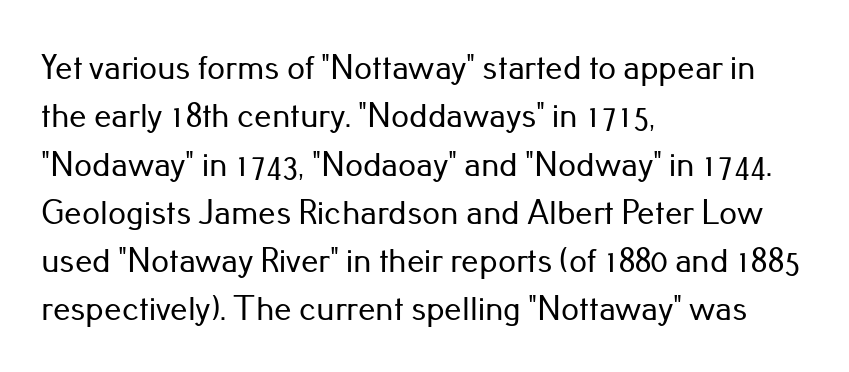
The image shows 35 px sans-serif type, upright; set left-aligned, normal line spacing (1.38x), normal letter spacing, not underlined; low stroke contrast and a small x-height.
